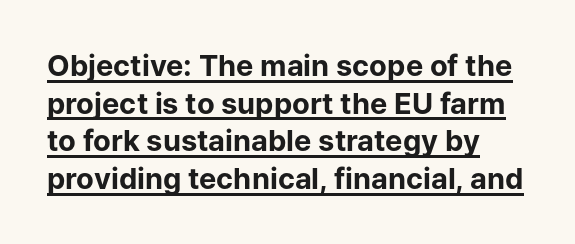
{"serif": "no", "italic": "no", "bold": "yes", "weight": "bold", "width": "normal", "stroke_contrast": "low", "x_height": "medium", "monospaced": "no", "underline": "yes", "align": "left", "line_spacing": "normal", "line_spacing_ratio": 1.3, "letter_spacing": "normal", "letter_spacing_em": 0.0, "glyph_px": 29}
